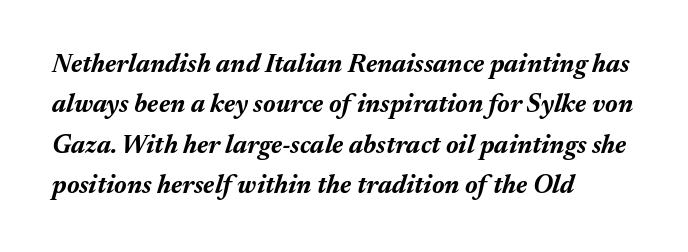
{"italic": "yes", "lean": "right", "slant_degrees": 17, "bold": "yes", "underline": "no", "align": "left", "line_spacing": "normal", "line_spacing_ratio": 1.55, "letter_spacing": "normal", "letter_spacing_em": 0.0, "glyph_px": 26}
